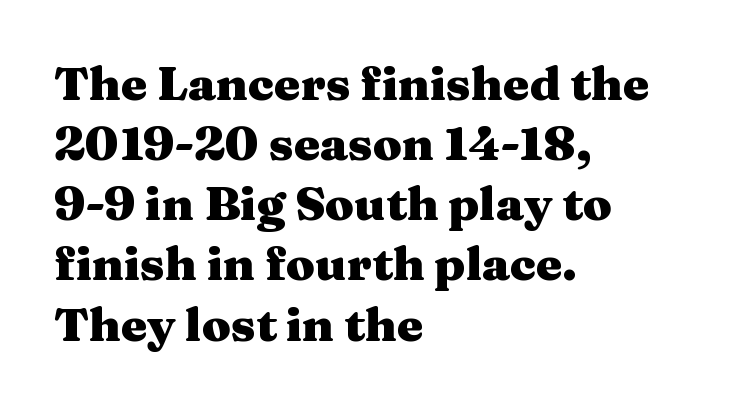
Baseline-to-baseline distance is the conventional proportion of letter height. The passage is arranged the way most books set body copy — flush left. Typographically, this falls in the serif category. Think of a printed novel: that variable character pitch is what you see here.
